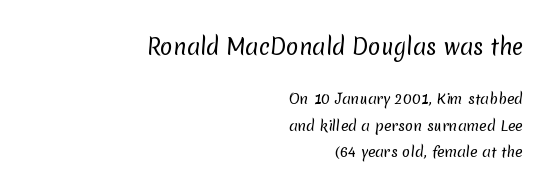
A student would notice the top passage is typeset larger than what follows. This sample uses plain, unmodified letter spacing. Glance below the letters and you will spot only blank space. You could fit nearly another row in the gap between these rows. Caption: multi-line text, flush right, ragged left.
